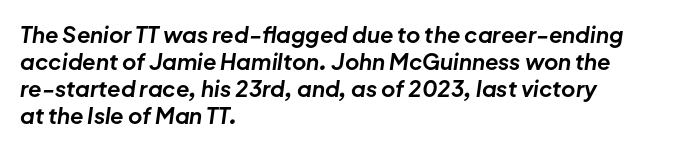
{"italic": "yes", "lean": "right", "slant_degrees": 8, "bold": "yes", "underline": "no", "align": "left", "line_spacing_ratio": 1.22, "letter_spacing": "normal", "letter_spacing_em": 0.0, "glyph_px": 22}
